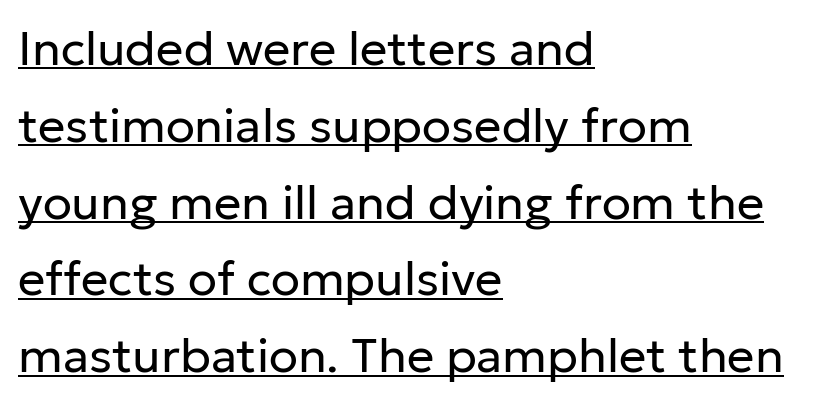
The image shows 48 px regular-weight sans-serif type, upright; set left-aligned, normal line spacing (1.6x), normal letter spacing, underlined; low stroke contrast and a medium x-height.
